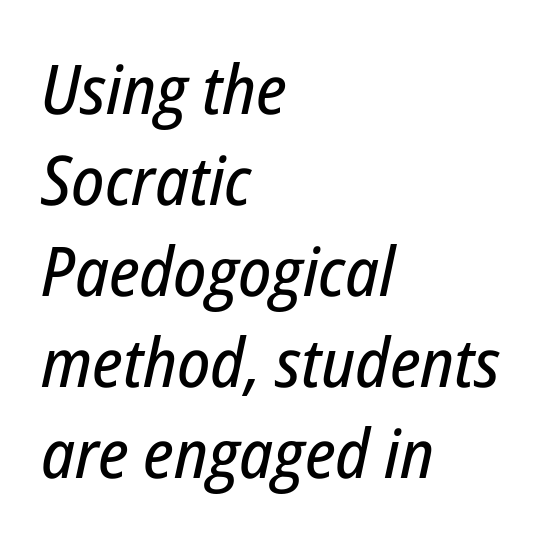
Students, note that the glyphs here touch the page at normal intervals. Notice how the stems are inclined rather than vertical — that's the hallmark of italics. A bare baseline throughout the passage. Leftover space on each line is placed entirely after the last word. The passage shown stacks its lines at a standard gap.
